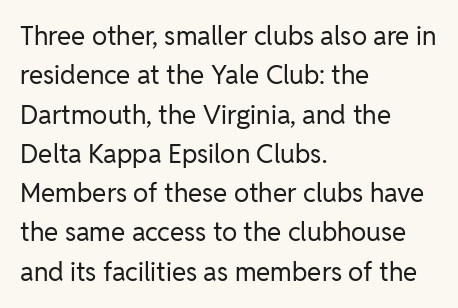
{"italic": "no", "bold": "no", "underline": "no", "align": "left", "line_spacing": "normal", "line_spacing_ratio": 1.51, "letter_spacing": "normal", "letter_spacing_em": 0.0, "glyph_px": 26}
